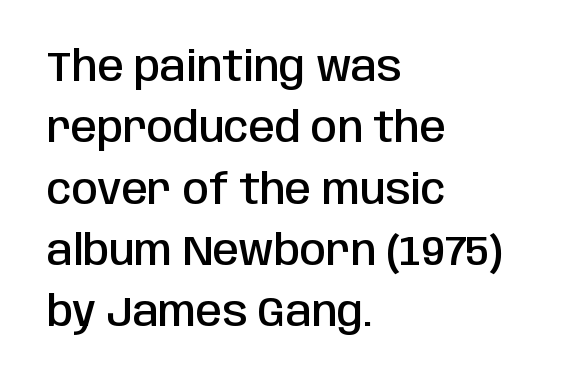
{"serif": "no", "italic": "no", "bold": "semi", "weight": "semibold", "width": "condensed", "stroke_contrast": "low", "x_height": "large", "monospaced": "no", "underline": "no", "align": "left", "line_spacing": "normal", "line_spacing_ratio": 1.46, "letter_spacing": "normal", "letter_spacing_em": 0.0, "glyph_px": 42}
